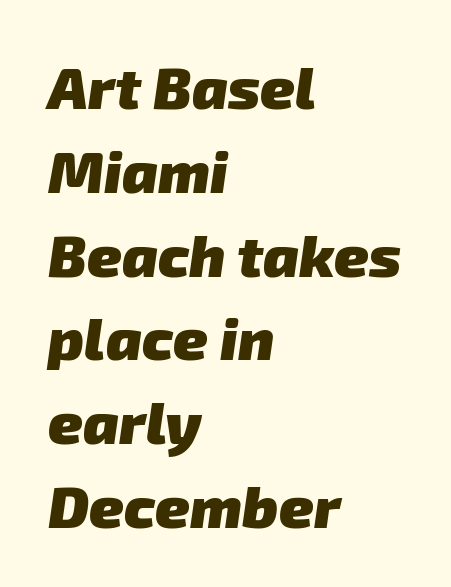
The letters advance in unequal steps, a hallmark of proportional type. Every letter is thick-stroked: bold, no question. Lines of text with bare space underneath. Notice how descenders clear the ascenders below comfortably — that's standard leading. Which margin do the lines hug? The left one — the right edge is uneven. The rendering shows plain stroke endings on the letterforms — a sans-serif design.
